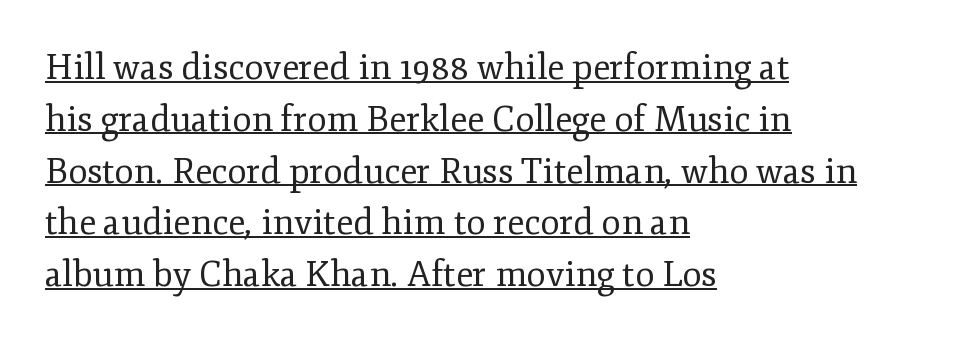
Q: Is the text bold? A: No.
Q: Is the text italic (slanted)? A: No, it is upright.
Q: Is the typeface a serif or a sans-serif typeface? A: Serif.
Q: Is the text underlined? A: Yes.
Q: How is the paragraph aligned? A: Left-aligned.
Q: Is the spacing between letters normal or unusually wide? A: Normal.
Q: Is the spacing between lines tight, normal or loose? A: Normal.
Q: Width (condensed, normal, or wide)? A: Normal.
Q: Stroke contrast? A: Low.
Q: x-height? A: Small.
Q: Monospaced? A: No.
